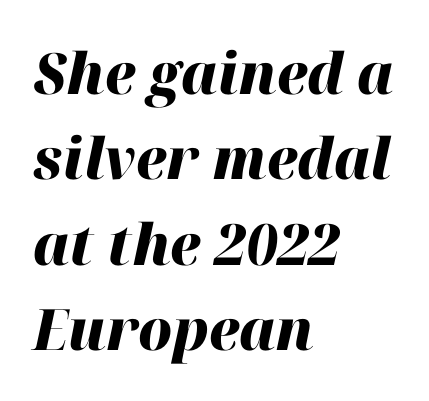
{"italic": "yes", "lean": "right", "slant_degrees": 12, "bold": "yes", "weight": "heavy", "width": "normal", "stroke_contrast": "high", "x_height": "medium", "monospaced": "no", "underline": "no", "align": "left", "line_spacing": "normal", "line_spacing_ratio": 1.5, "letter_spacing": "normal", "letter_spacing_em": 0.0, "glyph_px": 57}
